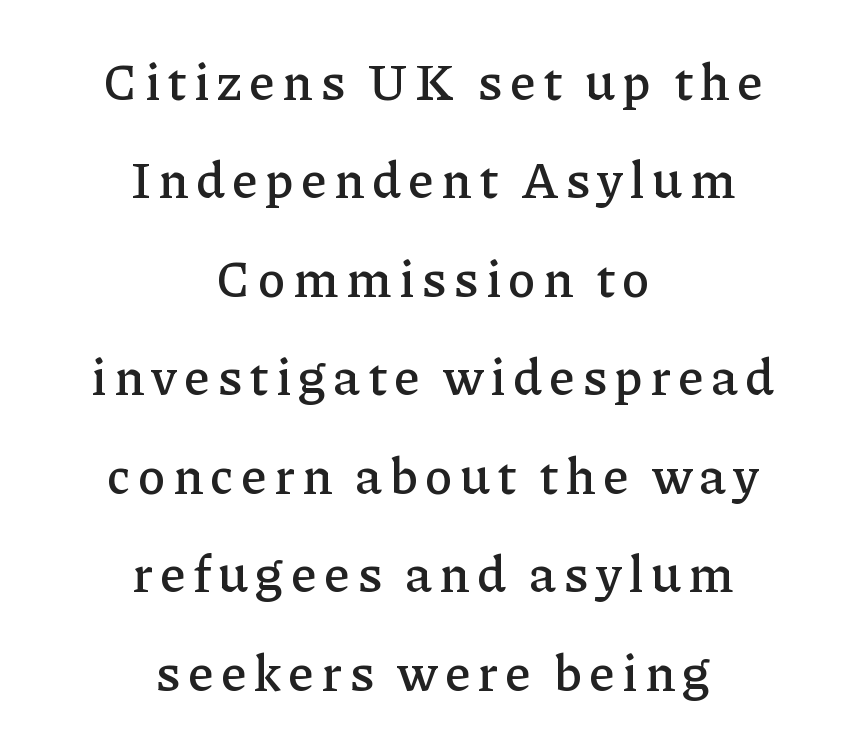
Q: Is the text italic (slanted)? A: No, it is upright.
Q: Is the typeface a serif or a sans-serif typeface? A: Serif.
Q: Is the text underlined? A: No.
Q: How is the paragraph aligned? A: Centered.
Q: Is the spacing between lines tight, normal or loose? A: Loose.
Q: Width (condensed, normal, or wide)? A: Normal.
Q: Stroke contrast? A: Low.
Q: x-height? A: Medium.
Q: Monospaced? A: No.
